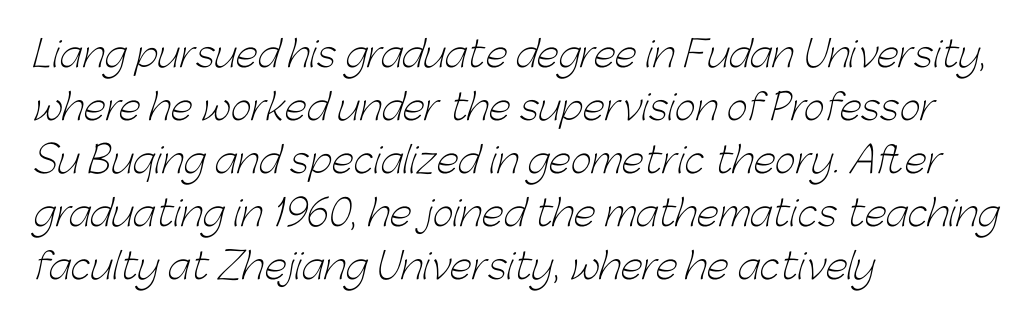
Students, note that the glyphs here touch the page at normal intervals. Glance below the letters and you will spot only blank space. Stems and bowls with no extra thickness — not bold. These lines sit exactly where default settings would place them.
